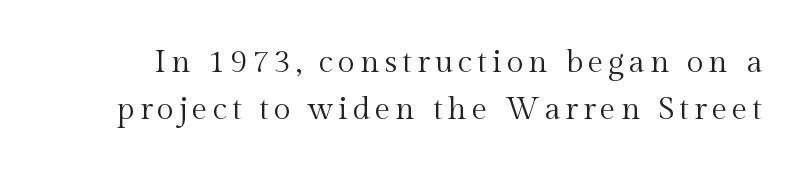
{"serif": "yes", "italic": "no", "bold": "no", "weight": "regular", "width": "normal", "x_height": "medium", "monospaced": "no", "underline": "no", "line_spacing": "normal", "line_spacing_ratio": 1.53, "glyph_px": 31}
